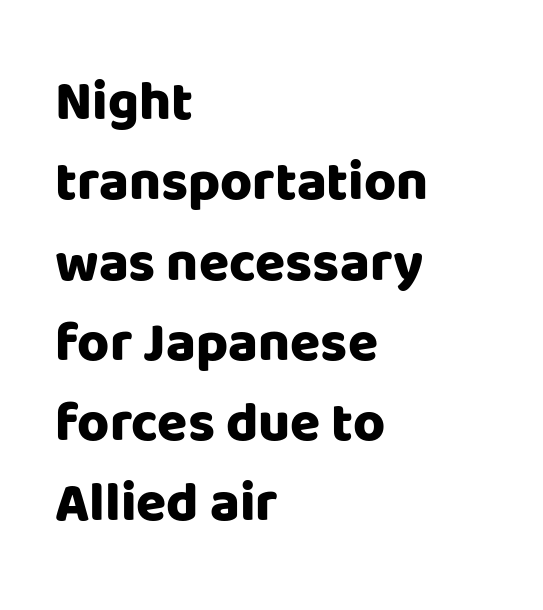
Set as a true bold cut, around the 700 mark. Does the leading feel generous? No, just average. The ragged edge is on the right, which tells us the setting is flush left. Short note: letters normally spaced. Is this a sans? Yes — the strokes have no serifs. Beneath every word, the page is bare.
